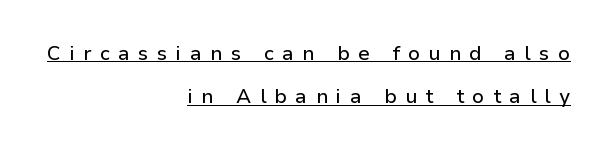
The image shows 20 px text type, upright; set right-aligned, loose line spacing (2.17x), unusually wide letter spacing (+0.42 em), underlined.
